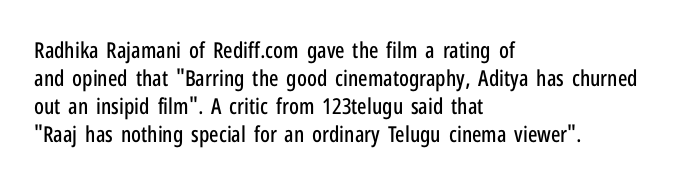
Style check: upright. Decoration check: the copy has no underline. The gaps between neighbouring characters are ordinary and unremarkable. This sample is left-justified, so line endings fall wherever the words run out. The rows are spaced the way most documents space them.
